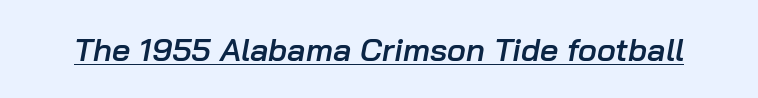
The image shows 32 px semibold type, italic (leaning right); set normal letter spacing, underlined; low stroke contrast and a medium x-height.
